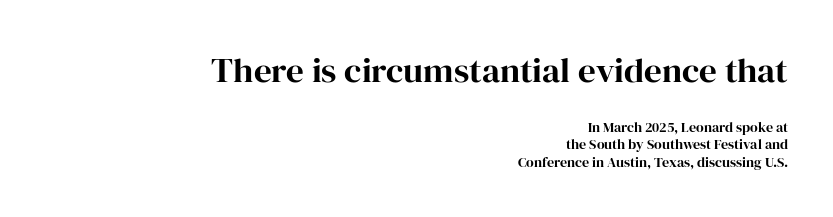
{"serif": "yes", "italic": "no", "width": "normal", "stroke_contrast": "high", "x_height": "medium", "monospaced": "no", "underline": "no", "align": "right", "line_spacing": "normal", "line_spacing_ratio": 1.25, "letter_spacing": "normal", "letter_spacing_em": 0.0, "larger_block": "first", "size_ratio": 2.5, "glyph_px": 35}
